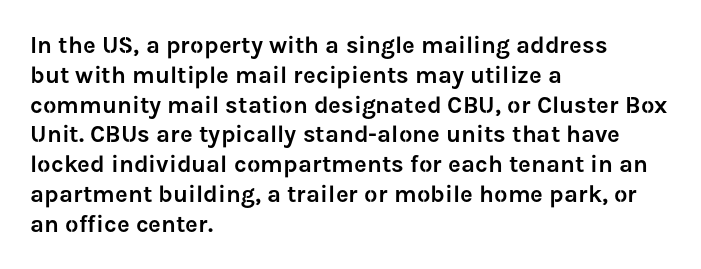
{"italic": "no", "underline": "no", "align": "left", "line_spacing_ratio": 1.24, "letter_spacing": "normal", "letter_spacing_em": 0.0, "glyph_px": 24}
